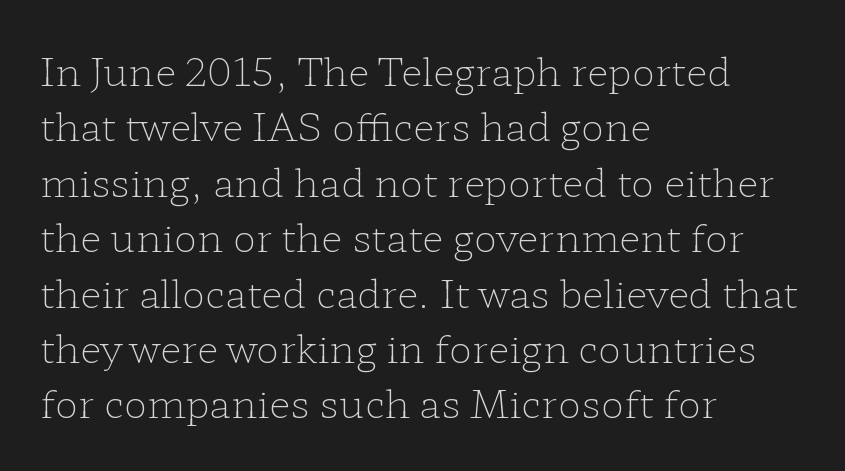
The image shows 39 px light, wide serif type, upright; set left-aligned, normal line spacing (1.42x), normal letter spacing, not underlined; low stroke contrast and a medium x-height.
